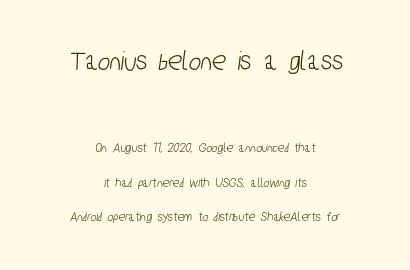
In CSS terms this would be text-align: center. Standard letterfit; no display-style spreading of the glyphs. Proportional: the letters do not fall into vertical columns. Note: larger setting up top, smaller setting below. A great deal of white space separates one row of letters from the next.
